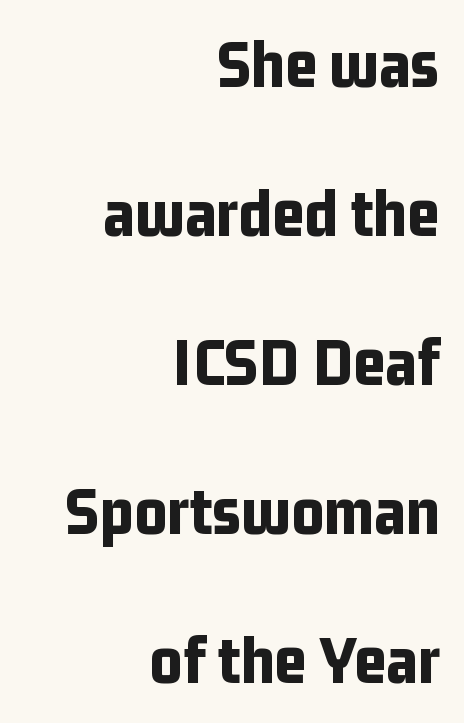
{"serif": "no", "italic": "no", "bold": "yes", "weight": "bold", "width": "condensed", "stroke_contrast": "low", "x_height": "medium", "monospaced": "no", "underline": "no", "align": "right", "line_spacing": "loose", "line_spacing_ratio": 2.13, "letter_spacing": "normal", "letter_spacing_em": 0.0, "glyph_px": 70}
